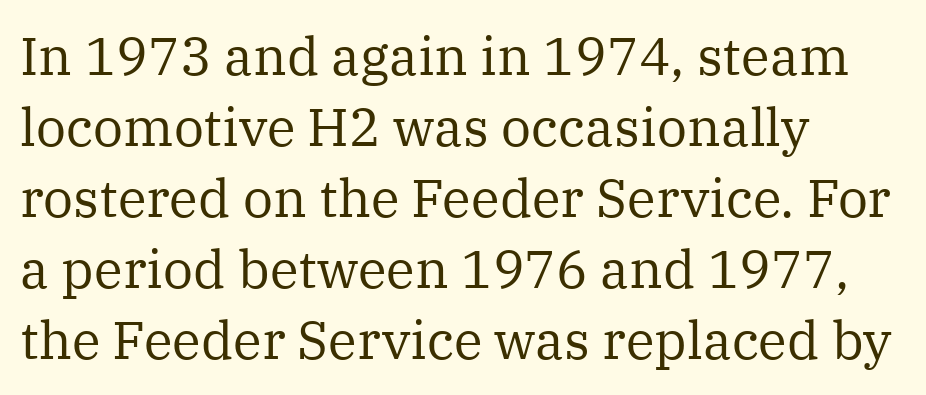
Q: Is the text bold? A: No.
Q: Is the text italic (slanted)? A: No, it is upright.
Q: Is the typeface a serif or a sans-serif typeface? A: Serif.
Q: Is the text underlined? A: No.
Q: How is the paragraph aligned? A: Left-aligned.
Q: Is the spacing between letters normal or unusually wide? A: Normal.
Q: Is the spacing between lines tight, normal or loose? A: Normal.
Q: Width (condensed, normal, or wide)? A: Normal.
Q: Stroke contrast? A: Medium.
Q: x-height? A: Medium.
Q: Monospaced? A: No.
